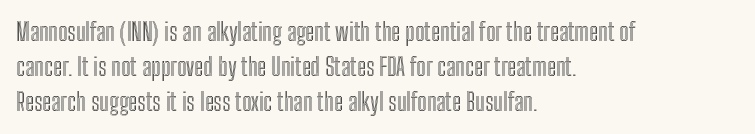
Q: Is the text italic (slanted)? A: No, it is upright.
Q: Is the text underlined? A: No.
Q: How is the paragraph aligned? A: Left-aligned.
Q: Is the spacing between letters normal or unusually wide? A: Normal.
Q: Is the spacing between lines tight, normal or loose? A: Normal.
